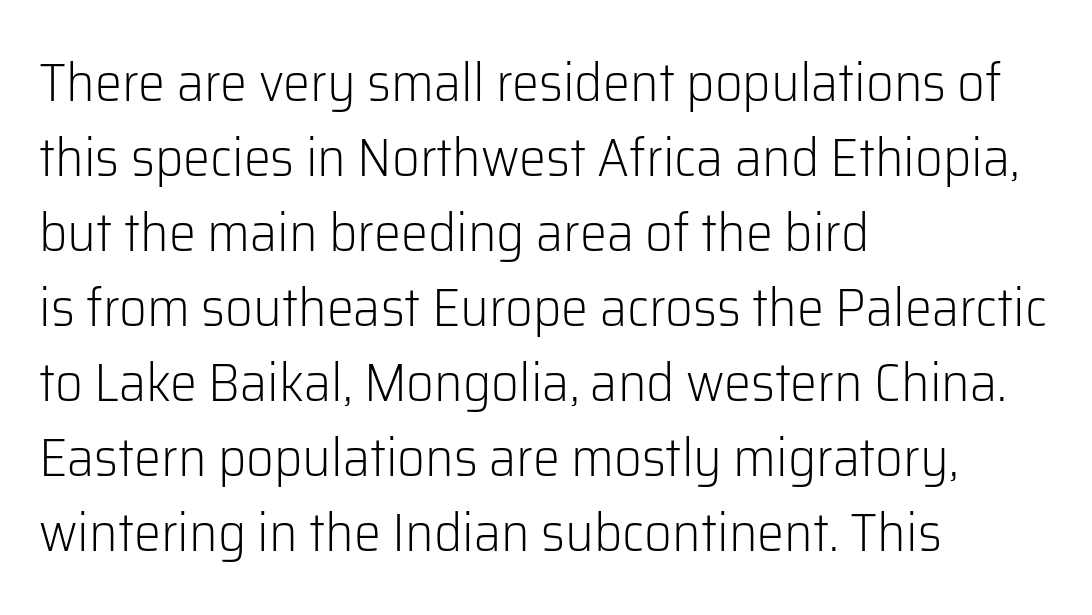
The image shows 54 px light sans-serif type, upright; set left-aligned, normal line spacing (1.39x), normal letter spacing, not underlined; low stroke contrast and a medium x-height.
